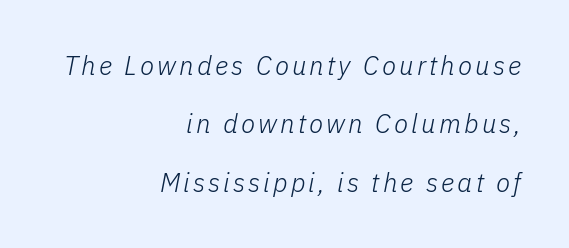
{"italic": "yes", "lean": "right", "slant_degrees": 11, "bold": "no", "underline": "no", "align": "right", "line_spacing": "loose", "line_spacing_ratio": 2.25, "glyph_px": 26}
